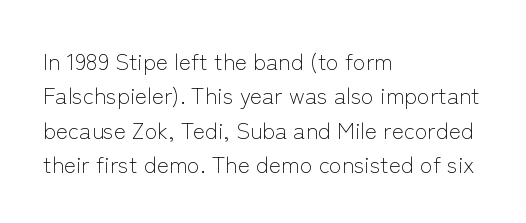
{"italic": "no", "bold": "no", "underline": "no", "align": "left", "line_spacing": "normal", "line_spacing_ratio": 1.49, "letter_spacing": "normal", "letter_spacing_em": 0.0, "glyph_px": 23}
